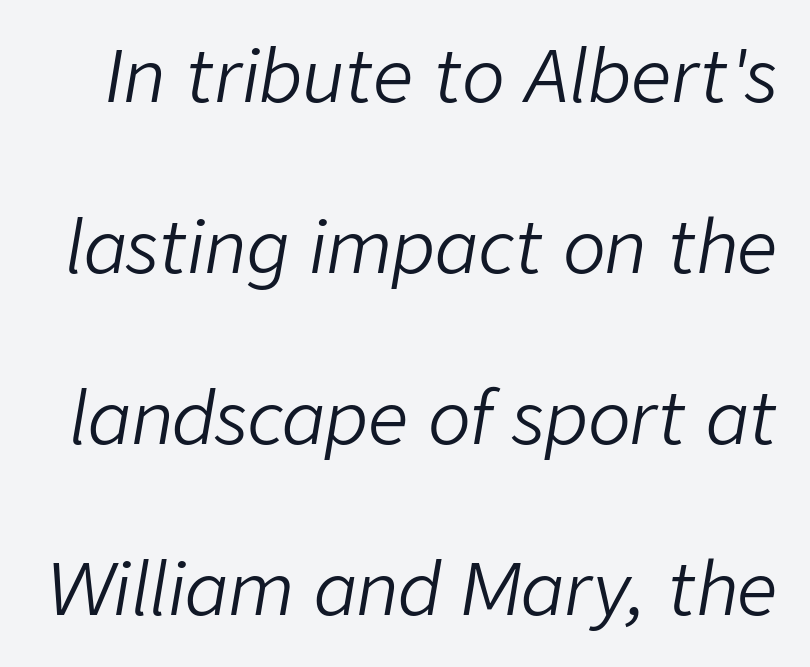
{"italic": "yes", "lean": "right", "slant_degrees": 9, "bold": "no", "weight": "light", "width": "normal", "stroke_contrast": "low", "x_height": "medium", "monospaced": "no", "underline": "no", "line_spacing": "loose", "line_spacing_ratio": 2.41, "letter_spacing": "normal", "letter_spacing_em": 0.0, "glyph_px": 71}
